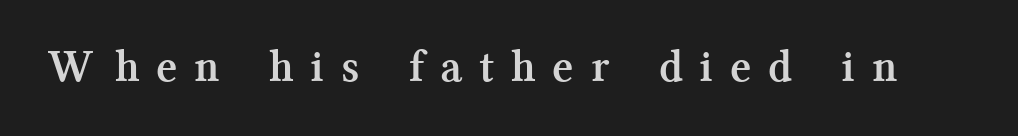
The image shows 46 px semibold serif type, upright; set unusually wide letter spacing (+0.45 em), not underlined; medium stroke contrast and a medium x-height.
